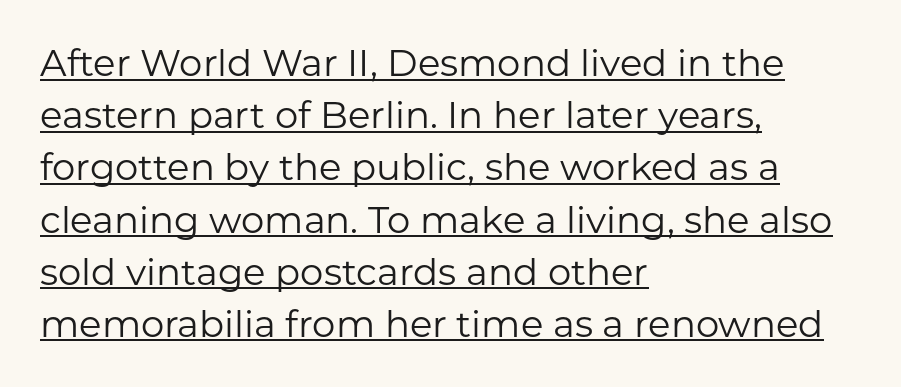
{"serif": "no", "italic": "no", "bold": "no", "weight": "regular", "width": "normal", "stroke_contrast": "low", "x_height": "medium", "monospaced": "no", "underline": "yes", "align": "left", "line_spacing": "normal", "line_spacing_ratio": 1.41, "letter_spacing": "normal", "letter_spacing_em": 0.0, "glyph_px": 37}
